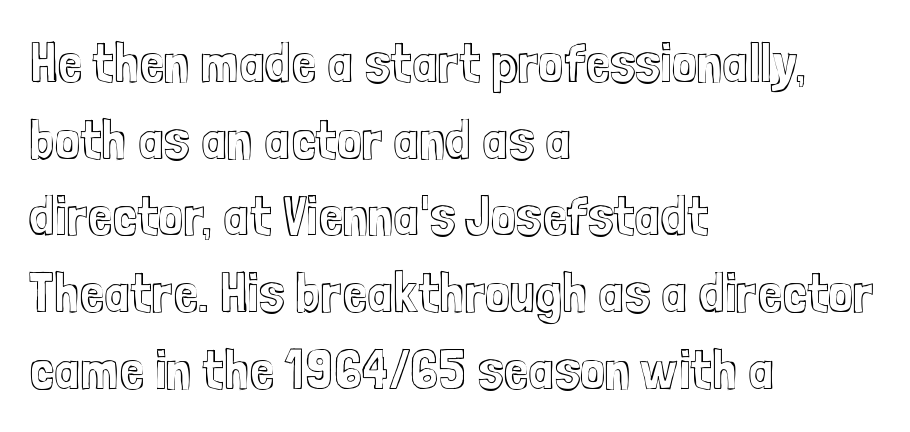
Q: Is the text italic (slanted)? A: No, it is upright.
Q: Is the text underlined? A: No.
Q: How is the paragraph aligned? A: Left-aligned.
Q: Is the spacing between letters normal or unusually wide? A: Normal.
Q: Is the spacing between lines tight, normal or loose? A: Normal.
Q: Width (condensed, normal, or wide)? A: Condensed.
Q: x-height? A: Medium.
Q: Monospaced? A: No.
